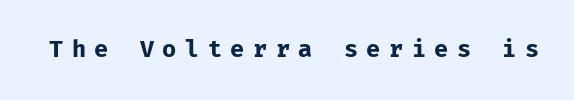
{"italic": "no", "bold": "yes", "underline": "no", "letter_spacing": "wide", "letter_spacing_em": 0.37, "glyph_px": 23}
